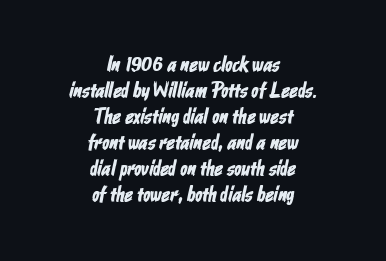
Q: Is the text underlined? A: No.
Q: How is the paragraph aligned? A: Centered.
Q: Is the spacing between letters normal or unusually wide? A: Normal.
